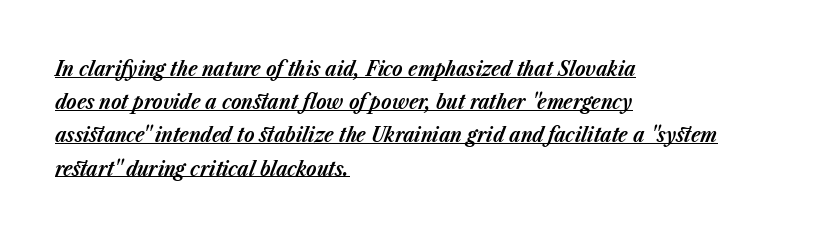
Q: Is the text bold? A: Yes.
Q: Is the text italic (slanted)? A: Yes, it leans right by about 23 degrees.
Q: Is the text underlined? A: Yes.
Q: How is the paragraph aligned? A: Left-aligned.
Q: Is the spacing between letters normal or unusually wide? A: Normal.
Q: Is the spacing between lines tight, normal or loose? A: Normal.
